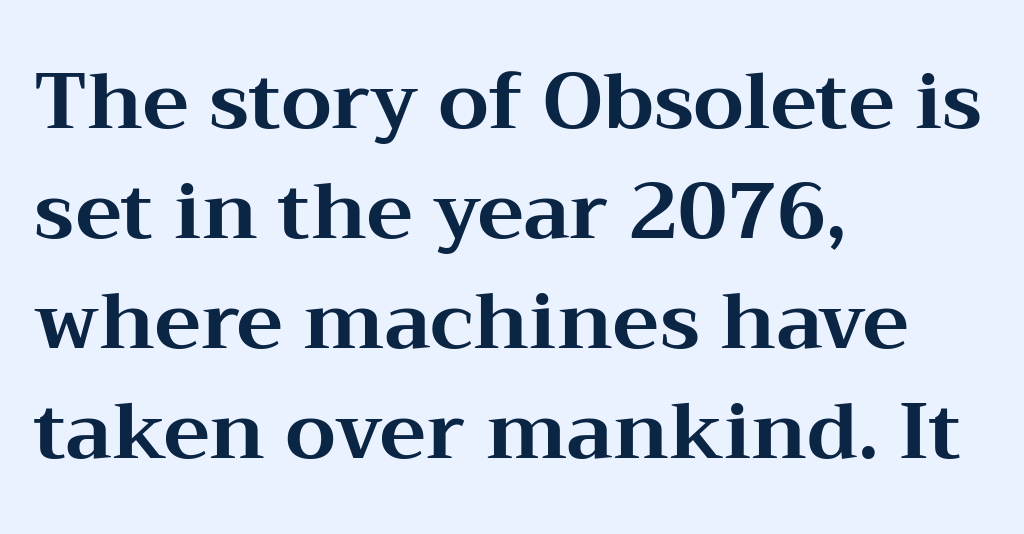
The image shows 78 px bold, wide serif type, upright; set left-aligned, normal line spacing (1.41x), normal letter spacing, not underlined; medium stroke contrast and a medium x-height.
